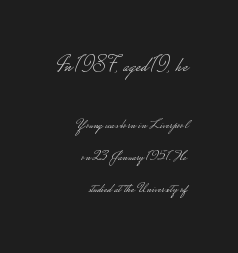
Q: Is the text bold? A: No.
Q: Is the text italic (slanted)? A: Yes.
Q: Is the text underlined? A: No.
Q: How is the paragraph aligned? A: Right-aligned.
Q: Is the spacing between letters normal or unusually wide? A: Normal.
Q: Is the spacing between lines tight, normal or loose? A: Loose.
Q: Which block of text is set in a larger size, the first (top) or the second (bottom)? A: The first (top) one.
